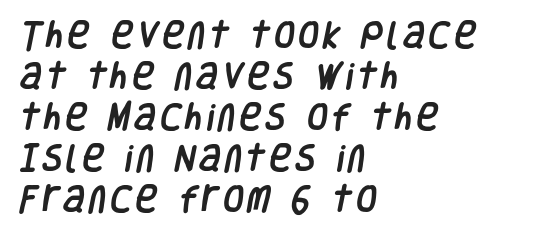
Here the designer chose a conventional face with non-uniform glyph widths. Examine the stroke ends and you'll find no serifs. Does the copy run flush right? No — it runs flush left. A typesetter would call this leading conventional body-copy spacing. Descender tails drop into unmarked territory.
